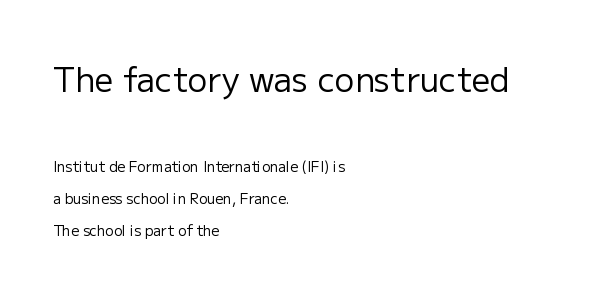
{"serif": "no", "italic": "no", "bold": "no", "weight": "regular", "width": "normal", "stroke_contrast": "low", "x_height": "medium", "monospaced": "no", "underline": "no", "align": "left", "line_spacing": "loose", "line_spacing_ratio": 2.29, "letter_spacing": "normal", "letter_spacing_em": 0.0, "larger_block": "first", "size_ratio": 2.36, "glyph_px": 33}
